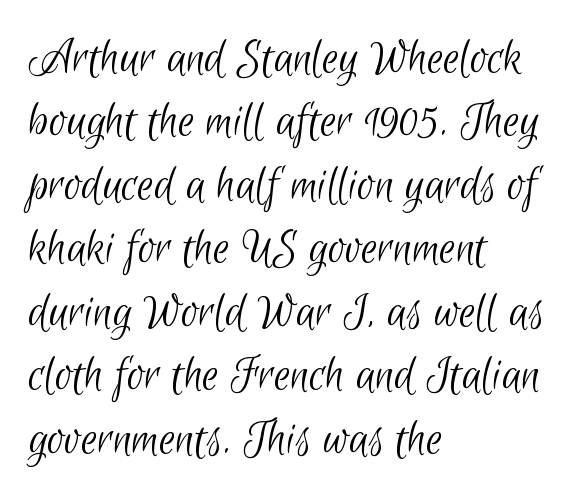
The image shows 52 px light, condensed sans-serif type; set left-aligned, line spacing 1.22x, normal letter spacing, not underlined; low stroke contrast and a small x-height.
